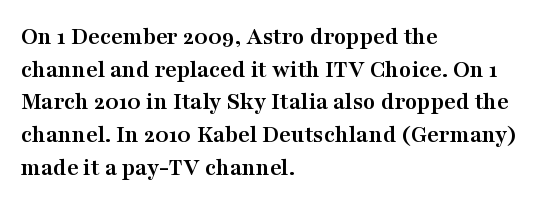
The image shows 25 px bold type, upright; set left-aligned, normal line spacing (1.31x), normal letter spacing, not underlined.
